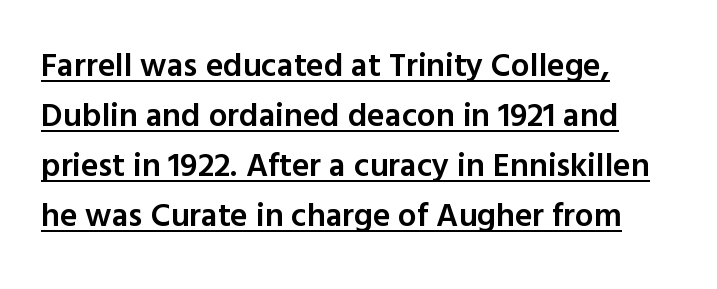
The image shows 33 px semibold sans-serif type, upright; set left-aligned, normal line spacing (1.52x), normal letter spacing, underlined; a medium x-height.
